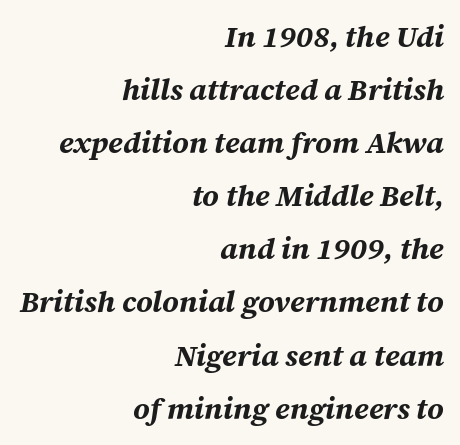
Q: Is the text bold? A: Yes.
Q: Is the text italic (slanted)? A: Yes, it leans right by about 12 degrees.
Q: Is the text underlined? A: No.
Q: How is the paragraph aligned? A: Right-aligned.
Q: Is the spacing between letters normal or unusually wide? A: Normal.
Q: Width (condensed, normal, or wide)? A: Normal.
Q: Stroke contrast? A: Medium.
Q: x-height? A: Medium.
Q: Monospaced? A: No.
